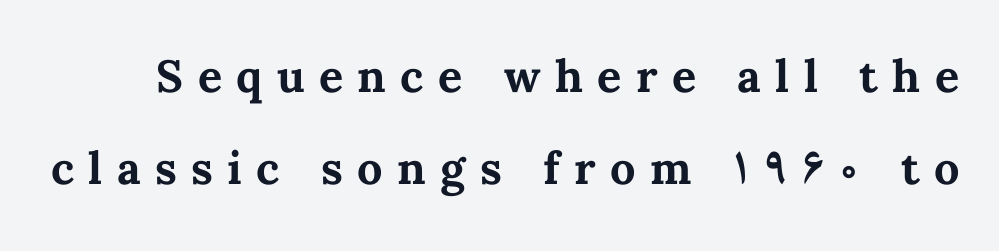
Q: Is the text bold? A: Yes.
Q: Is the text italic (slanted)? A: No, it is upright.
Q: Is the text underlined? A: No.
Q: Is the spacing between letters normal or unusually wide? A: Unusually wide.
Q: Is the spacing between lines tight, normal or loose? A: Loose.
Q: Width (condensed, normal, or wide)? A: Normal.
Q: Stroke contrast? A: Medium.
Q: x-height? A: Medium.
Q: Monospaced? A: No.
